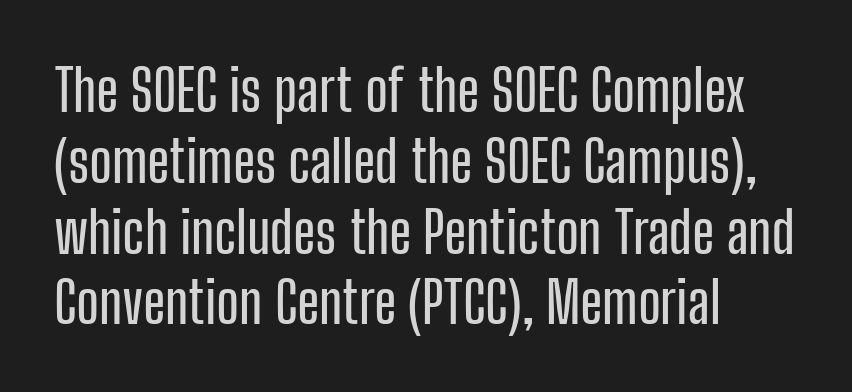
Q: Is the text italic (slanted)? A: No, it is upright.
Q: Is the typeface a serif or a sans-serif typeface? A: Sans-serif.
Q: Is the text underlined? A: No.
Q: How is the paragraph aligned? A: Left-aligned.
Q: Is the spacing between letters normal or unusually wide? A: Normal.
Q: Width (condensed, normal, or wide)? A: Condensed.
Q: Stroke contrast? A: Low.
Q: x-height? A: Medium.
Q: Monospaced? A: No.
